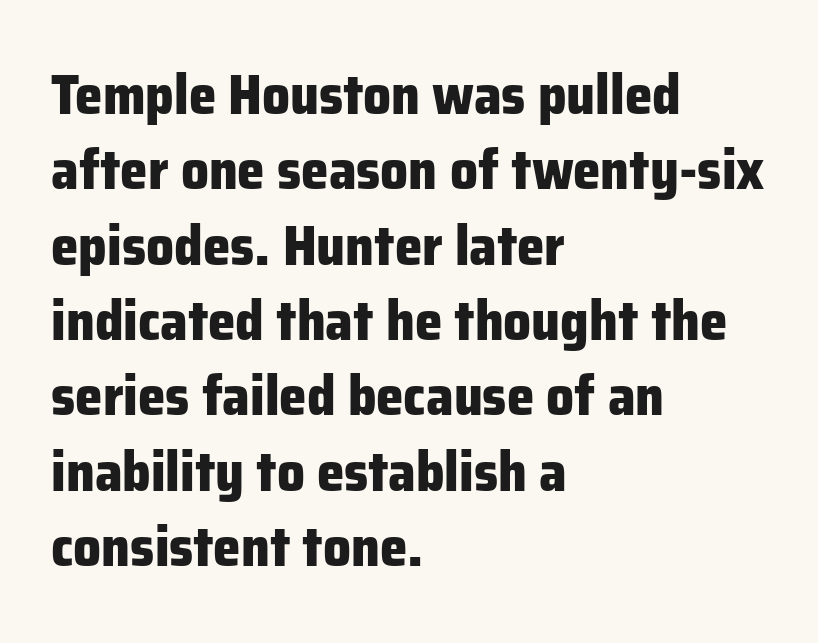
The image shows 55 px heavy sans-serif type, upright; set left-aligned, normal line spacing (1.37x), normal letter spacing, not underlined; low stroke contrast and a medium x-height.
